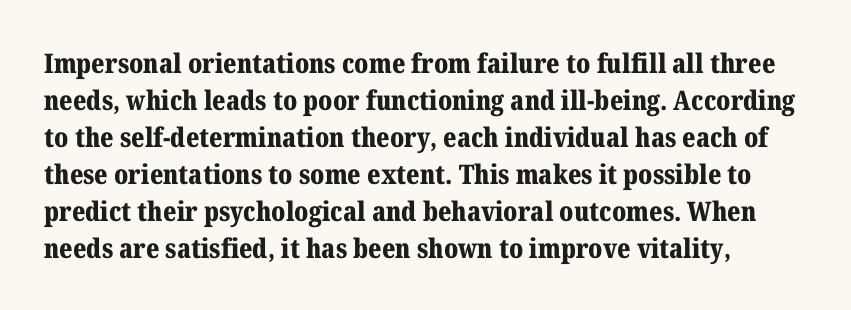
Notice how the stems are strictly vertical — no italics here. Pretty heavy lettering here — definitely bold. Glance below the letters and you will spot only blank space. In terms of letterspacing, this is plain default setting. Interline gaps are of average width in this sample.
